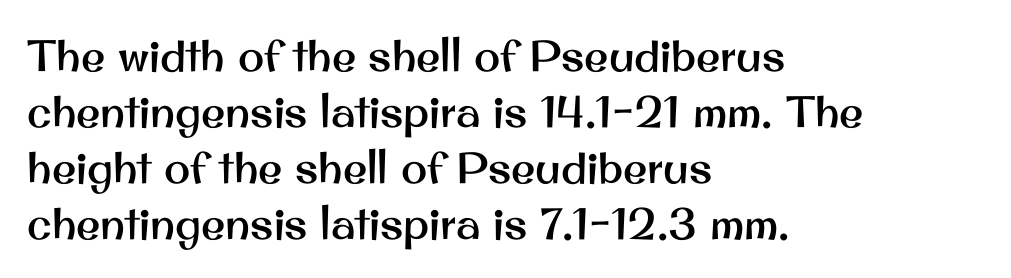
{"serif": "no", "italic": "no", "width": "normal", "stroke_contrast": "medium", "x_height": "small", "monospaced": "no", "underline": "no", "align": "left", "line_spacing": "normal", "line_spacing_ratio": 1.27, "letter_spacing": "normal", "letter_spacing_em": 0.0, "glyph_px": 44}
